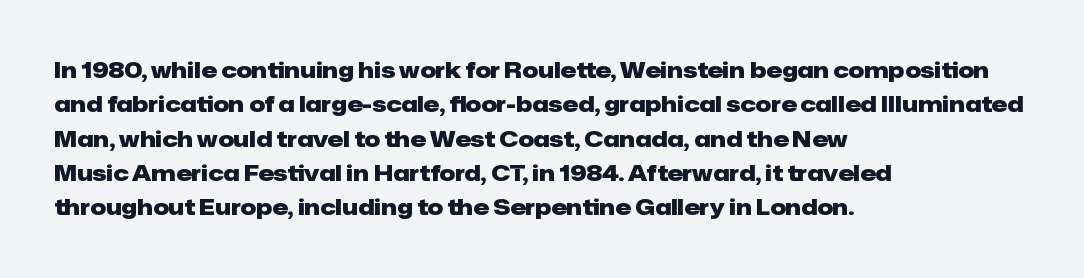
{"italic": "no", "bold": "yes", "underline": "no", "align": "left", "line_spacing": "normal", "line_spacing_ratio": 1.56, "letter_spacing": "normal", "letter_spacing_em": 0.0, "glyph_px": 22}
